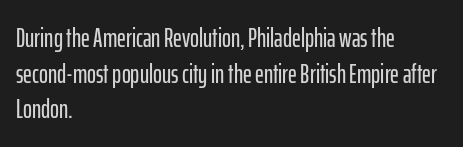
{"italic": "no", "underline": "no", "align": "left", "line_spacing": "normal", "line_spacing_ratio": 1.32, "letter_spacing": "normal", "letter_spacing_em": 0.0, "glyph_px": 27}
